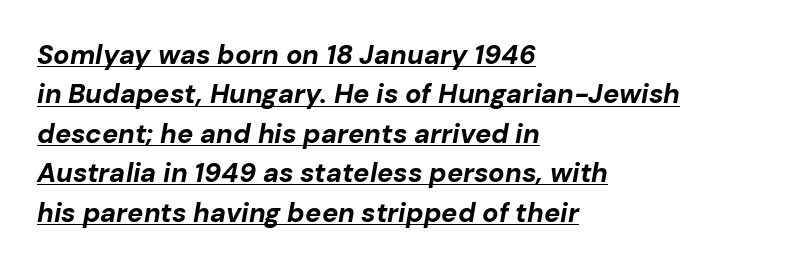
Q: Is the text bold? A: Yes.
Q: Is the text italic (slanted)? A: Yes, it leans right by about 10 degrees.
Q: Is the text underlined? A: Yes.
Q: How is the paragraph aligned? A: Left-aligned.
Q: Is the spacing between letters normal or unusually wide? A: Normal.
Q: Is the spacing between lines tight, normal or loose? A: Normal.
